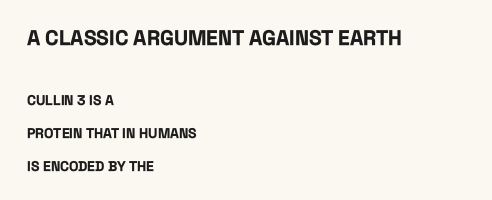
Q: Is the text bold? A: Yes.
Q: Is the text italic (slanted)? A: No, it is upright.
Q: Is the text underlined? A: No.
Q: How is the paragraph aligned? A: Left-aligned.
Q: Is the spacing between letters normal or unusually wide? A: Normal.
Q: Is the spacing between lines tight, normal or loose? A: Loose.
Q: Which block of text is set in a larger size, the first (top) or the second (bottom)? A: The first (top) one.
